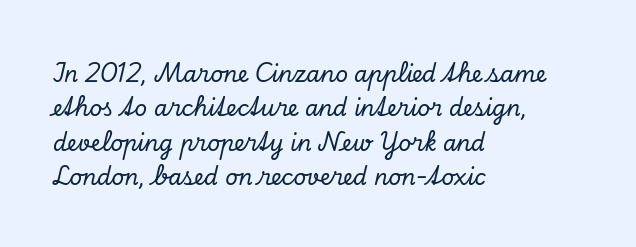
{"italic": "yes", "lean": "right", "slant_degrees": 13, "underline": "no", "align": "left", "line_spacing": "normal", "line_spacing_ratio": 1.56, "letter_spacing": "normal", "letter_spacing_em": 0.0, "glyph_px": 22}
